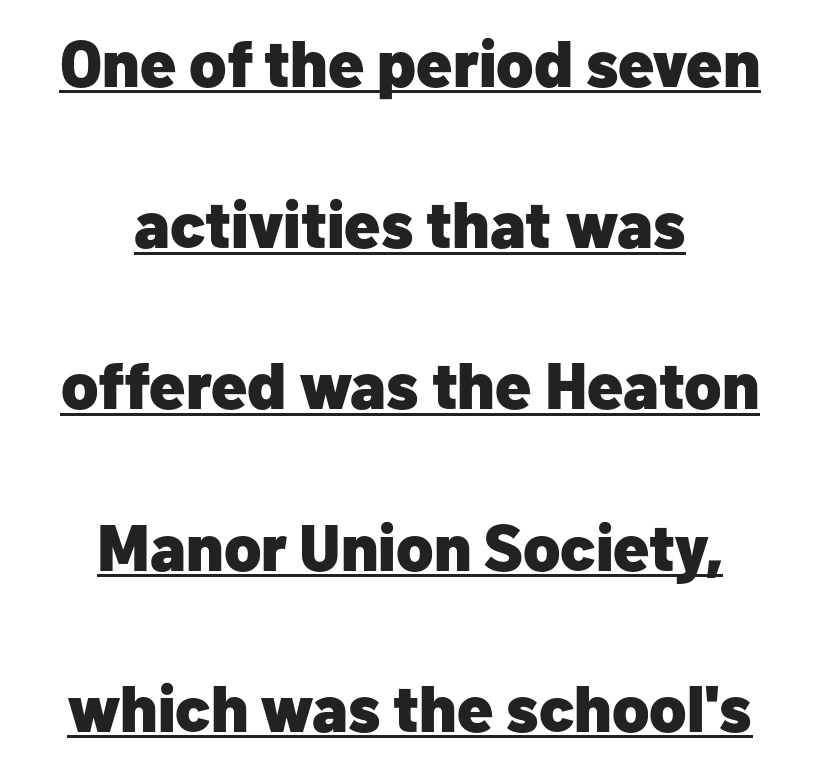
The image shows 65 px heavy sans-serif type, upright; set centered, loose line spacing (2.48x), normal letter spacing, underlined; low stroke contrast and a medium x-height.
